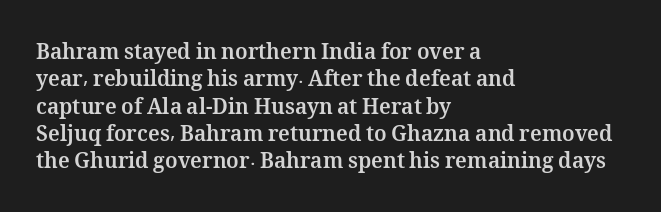
Q: Is the text bold? A: Yes.
Q: Is the text italic (slanted)? A: No, it is upright.
Q: Is the text underlined? A: No.
Q: How is the paragraph aligned? A: Left-aligned.
Q: Is the spacing between letters normal or unusually wide? A: Normal.
Q: Is the spacing between lines tight, normal or loose? A: Normal.
